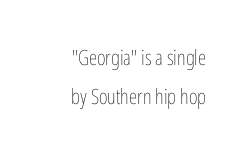
{"italic": "no", "bold": "no", "underline": "no", "align": "right", "line_spacing_ratio": 1.87, "letter_spacing": "normal", "letter_spacing_em": 0.0, "glyph_px": 21}
